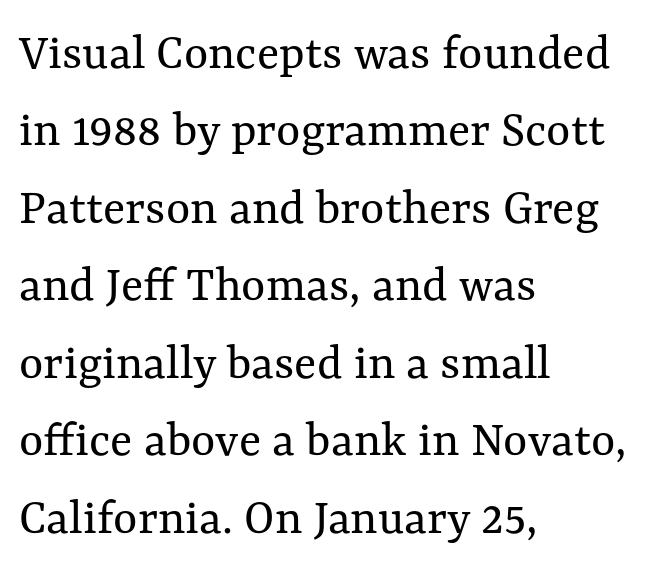
{"italic": "no", "bold": "no", "weight": "regular", "width": "normal", "stroke_contrast": "medium", "x_height": "medium", "monospaced": "no", "underline": "no", "align": "left", "line_spacing": "normal", "line_spacing_ratio": 1.49, "letter_spacing": "normal", "letter_spacing_em": 0.0, "glyph_px": 52}
